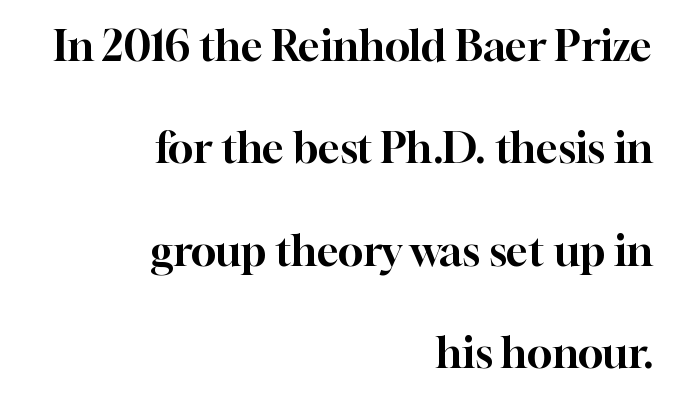
{"serif": "yes", "italic": "no", "width": "normal", "stroke_contrast": "high", "x_height": "medium", "monospaced": "no", "underline": "no", "align": "right", "line_spacing": "loose", "line_spacing_ratio": 2.44, "letter_spacing": "normal", "letter_spacing_em": 0.0, "glyph_px": 42}
